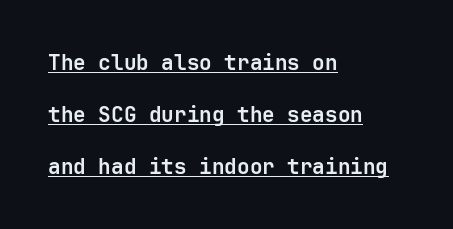
{"italic": "no", "bold": "yes", "underline": "yes", "align": "left", "line_spacing": "loose", "line_spacing_ratio": 2.47, "letter_spacing": "normal", "letter_spacing_em": 0.0, "glyph_px": 21}
